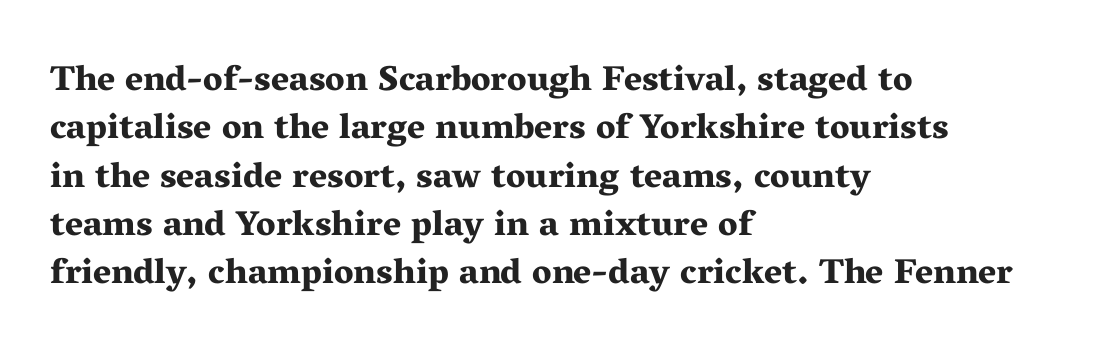
Q: Is the text bold? A: Yes.
Q: Is the text italic (slanted)? A: No, it is upright.
Q: Is the typeface a serif or a sans-serif typeface? A: Serif.
Q: Is the text underlined? A: No.
Q: How is the paragraph aligned? A: Left-aligned.
Q: Is the spacing between letters normal or unusually wide? A: Normal.
Q: Is the spacing between lines tight, normal or loose? A: Normal.
Q: Width (condensed, normal, or wide)? A: Wide.
Q: Stroke contrast? A: Medium.
Q: x-height? A: Medium.
Q: Monospaced? A: No.
